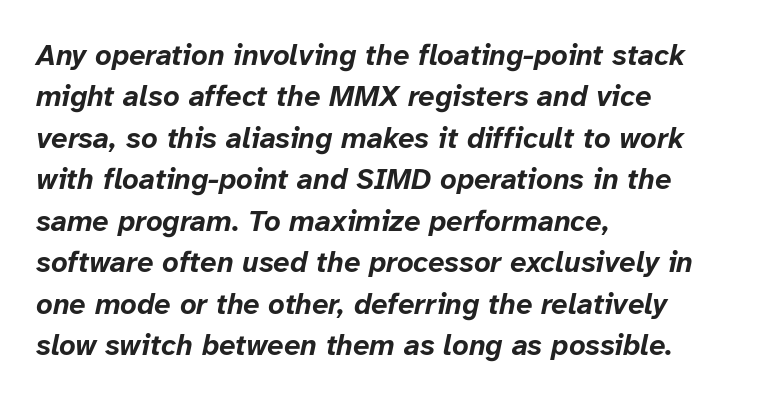
The image shows 29 px bold type, italic (leaning right); set left-aligned, normal line spacing (1.43x), normal letter spacing, not underlined; low stroke contrast and a medium x-height.
